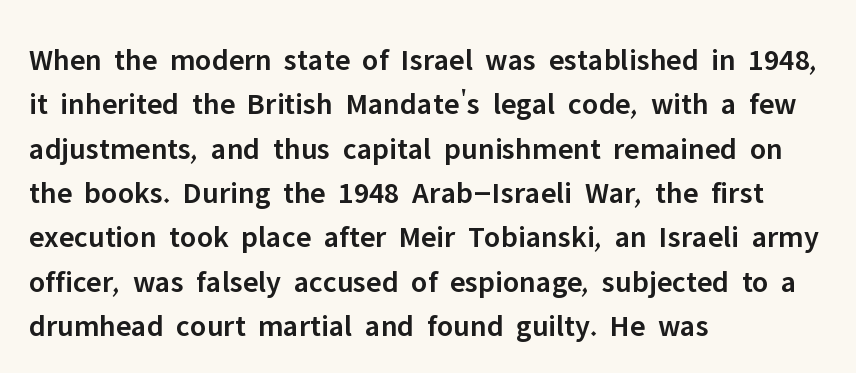
{"serif": "no", "italic": "no", "bold": "semi", "weight": "semibold", "width": "normal", "stroke_contrast": "low", "x_height": "medium", "monospaced": "no", "underline": "no", "align": "left", "line_spacing": "normal", "line_spacing_ratio": 1.43, "letter_spacing": "normal", "letter_spacing_em": 0.0, "glyph_px": 31}
